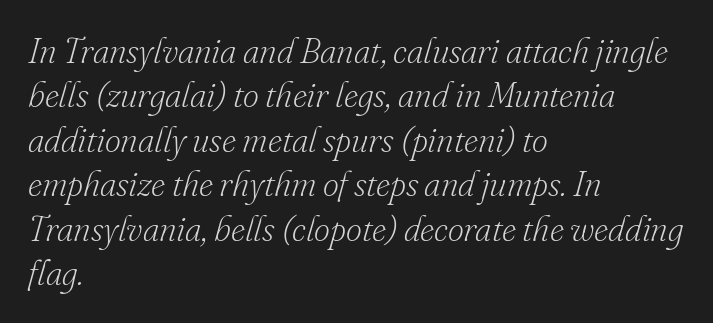
{"serif": "yes", "italic": "yes", "lean": "right", "slant_degrees": 16, "bold": "no", "weight": "light", "width": "normal", "stroke_contrast": "low", "x_height": "small", "monospaced": "no", "underline": "no", "align": "left", "line_spacing": "normal", "line_spacing_ratio": 1.27, "letter_spacing": "normal", "letter_spacing_em": 0.0, "glyph_px": 35}
